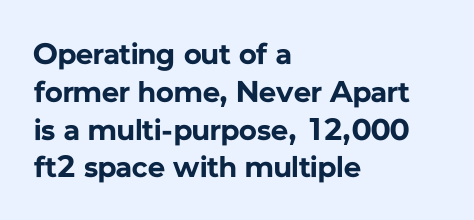
Q: Is the text bold? A: Yes.
Q: Is the text italic (slanted)? A: No, it is upright.
Q: Is the typeface a serif or a sans-serif typeface? A: Sans-serif.
Q: Is the text underlined? A: No.
Q: How is the paragraph aligned? A: Left-aligned.
Q: Is the spacing between letters normal or unusually wide? A: Normal.
Q: Is the spacing between lines tight, normal or loose? A: Normal.
Q: Width (condensed, normal, or wide)? A: Normal.
Q: Stroke contrast? A: Low.
Q: x-height? A: Medium.
Q: Monospaced? A: No.
